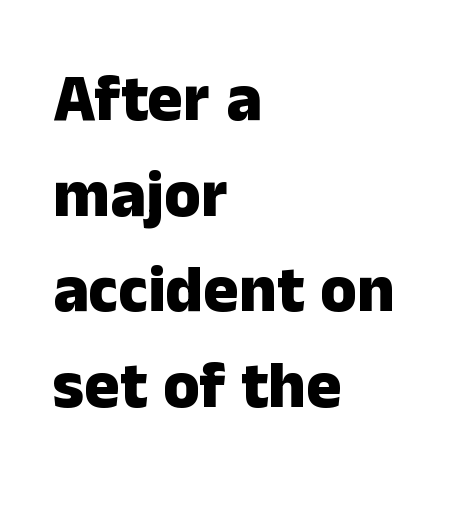
Q: Is the text bold? A: Yes.
Q: Is the text italic (slanted)? A: No, it is upright.
Q: Is the typeface a serif or a sans-serif typeface? A: Sans-serif.
Q: Is the text underlined? A: No.
Q: How is the paragraph aligned? A: Left-aligned.
Q: Is the spacing between letters normal or unusually wide? A: Normal.
Q: Is the spacing between lines tight, normal or loose? A: Normal.
Q: Width (condensed, normal, or wide)? A: Normal.
Q: Stroke contrast? A: Low.
Q: x-height? A: Medium.
Q: Monospaced? A: No.
